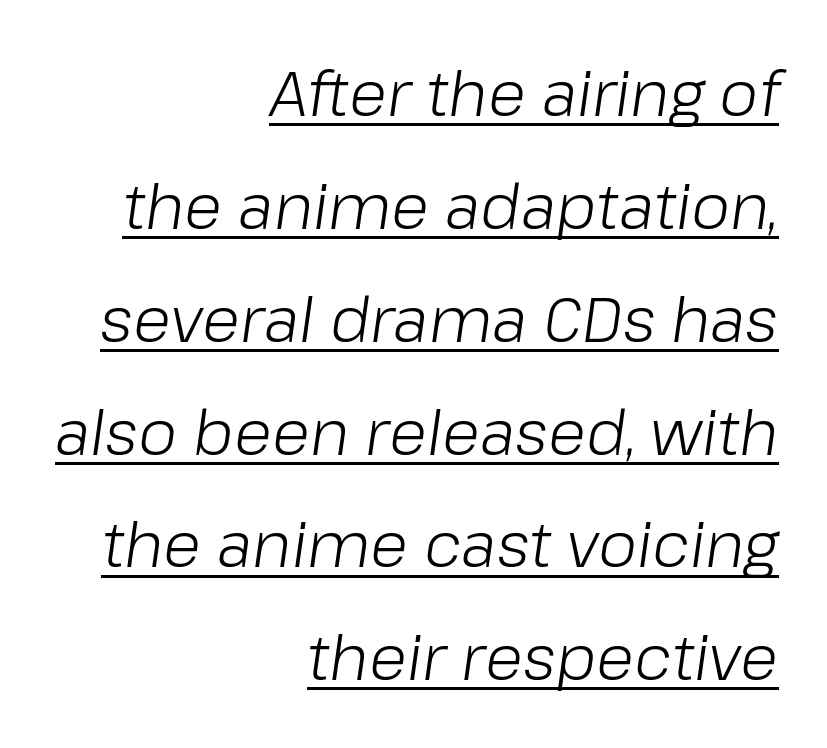
Slant detected: the letters are inclined. Layout note: lines flush right. Beneath each row of characters lies a ruled line. The rendering uses natural spacing where letterforms have individual widths. The letterforms sit at book weight or below.
